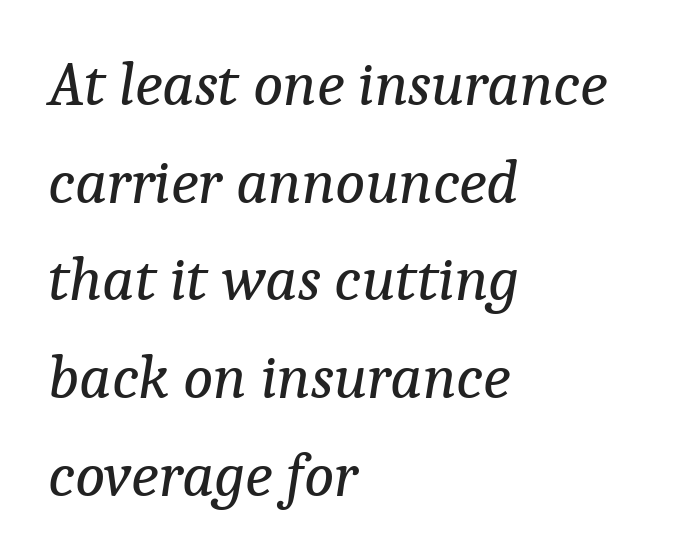
{"serif": "yes", "italic": "yes", "lean": "right", "slant_degrees": 9, "bold": "no", "weight": "regular", "width": "normal", "stroke_contrast": "low", "x_height": "medium", "monospaced": "no", "underline": "no", "align": "left", "line_spacing": "normal", "line_spacing_ratio": 1.55, "letter_spacing": "normal", "letter_spacing_em": 0.0, "glyph_px": 63}
